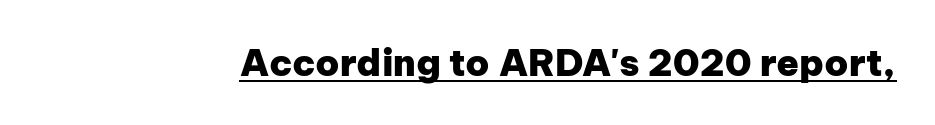
Q: Is the text bold? A: Yes.
Q: Is the text italic (slanted)? A: No, it is upright.
Q: Is the typeface a serif or a sans-serif typeface? A: Sans-serif.
Q: Is the text underlined? A: Yes.
Q: Is the spacing between letters normal or unusually wide? A: Normal.
Q: Width (condensed, normal, or wide)? A: Normal.
Q: Stroke contrast? A: Low.
Q: x-height? A: Medium.
Q: Monospaced? A: No.
